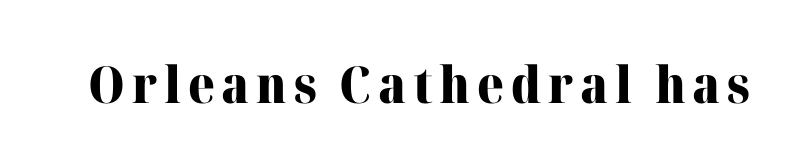
{"serif": "yes", "italic": "no", "bold": "yes", "weight": "heavy", "width": "normal", "stroke_contrast": "high", "x_height": "medium", "monospaced": "no", "underline": "no", "glyph_px": 51}
